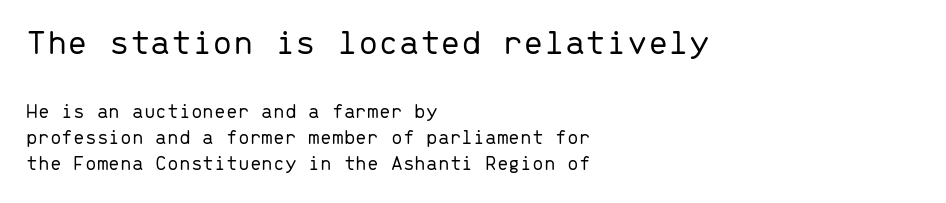
{"serif": "no", "italic": "no", "bold": "no", "weight": "light", "width": "normal", "stroke_contrast": "low", "x_height": "medium", "monospaced": "yes", "underline": "no", "align": "left", "line_spacing": "normal", "line_spacing_ratio": 1.25, "letter_spacing": "normal", "letter_spacing_em": 0.0, "larger_block": "first", "size_ratio": 1.76, "glyph_px": 37}
